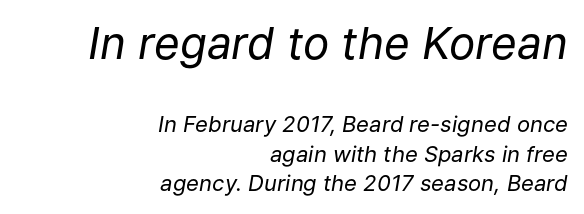
Q: Is the text bold? A: No.
Q: Is the text italic (slanted)? A: Yes, it leans right by about 9 degrees.
Q: Is the text underlined? A: No.
Q: How is the paragraph aligned? A: Right-aligned.
Q: Is the spacing between letters normal or unusually wide? A: Normal.
Q: Is the spacing between lines tight, normal or loose? A: Normal.
Q: Which block of text is set in a larger size, the first (top) or the second (bottom)? A: The first (top) one.
Q: Width (condensed, normal, or wide)? A: Normal.
Q: Stroke contrast? A: Low.
Q: x-height? A: Medium.
Q: Monospaced? A: No.
